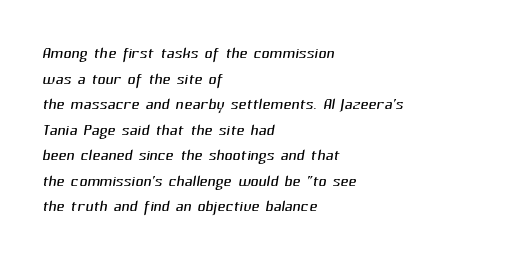
The image shows 22 px text type; set left-aligned, line spacing 1.16x, normal letter spacing, not underlined.
